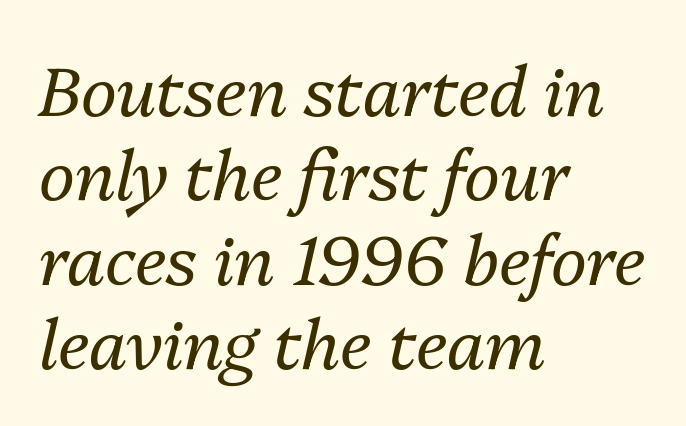
Q: Is the text bold? A: No.
Q: Is the text italic (slanted)? A: Yes, it leans right by about 13 degrees.
Q: Is the text underlined? A: No.
Q: How is the paragraph aligned? A: Left-aligned.
Q: Is the spacing between letters normal or unusually wide? A: Normal.
Q: Width (condensed, normal, or wide)? A: Normal.
Q: Stroke contrast? A: Medium.
Q: x-height? A: Medium.
Q: Monospaced? A: No.
